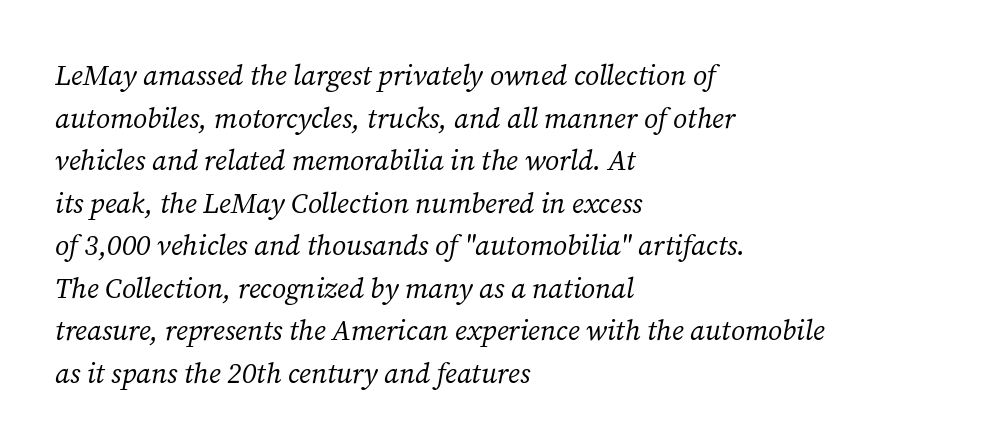
{"serif": "yes", "italic": "yes", "lean": "right", "slant_degrees": 12, "bold": "no", "weight": "regular", "width": "normal", "stroke_contrast": "medium", "x_height": "medium", "monospaced": "no", "underline": "no", "align": "left", "line_spacing": "normal", "line_spacing_ratio": 1.52, "letter_spacing": "normal", "letter_spacing_em": 0.0, "glyph_px": 28}
